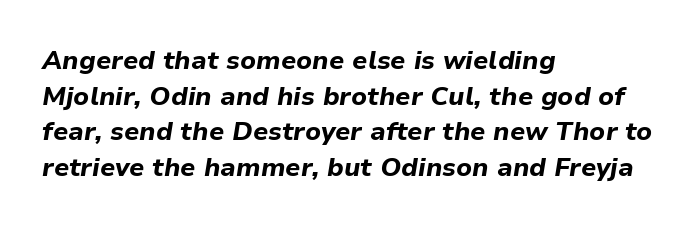
The image shows 26 px bold type, italic (leaning right); set left-aligned, normal line spacing (1.37x), normal letter spacing, not underlined.
